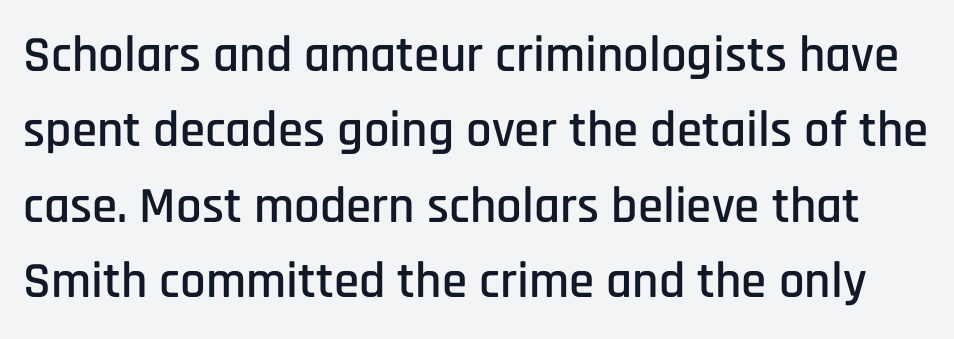
{"serif": "no", "italic": "no", "width": "condensed", "stroke_contrast": "low", "x_height": "large", "monospaced": "no", "underline": "no", "line_spacing": "normal", "line_spacing_ratio": 1.48, "letter_spacing": "normal", "letter_spacing_em": 0.0, "glyph_px": 51}
